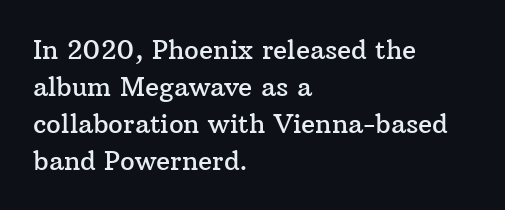
Inter-character spacing is left at the font's built-in metrics. Bare-footed words on every line. Every stem runs plumb, perpendicular to the baseline. Line spacing here is normal. Every row of glyphs begins at an identical x-position on the left.
